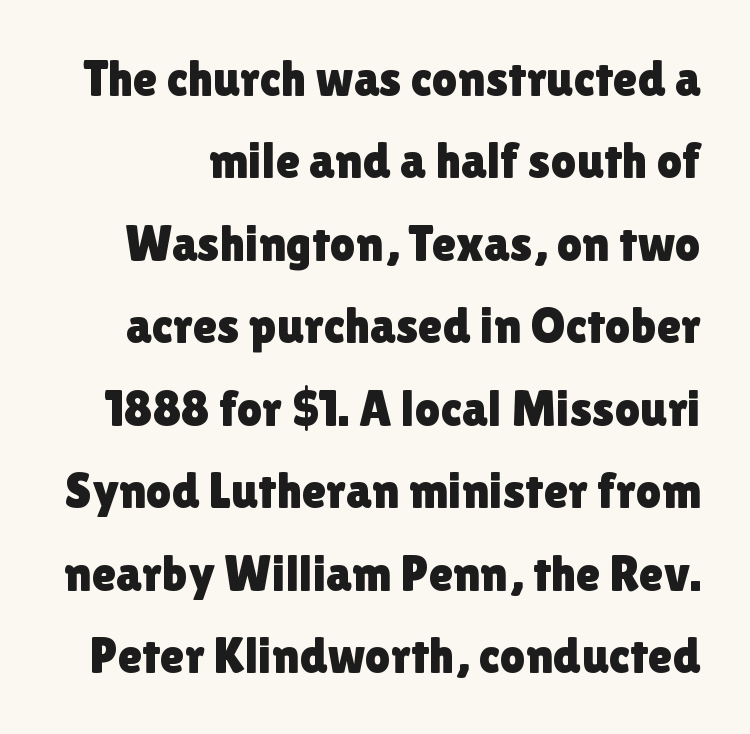
Q: Is the text italic (slanted)? A: No, it is upright.
Q: Is the typeface a serif or a sans-serif typeface? A: Sans-serif.
Q: Is the text underlined? A: No.
Q: Is the spacing between letters normal or unusually wide? A: Normal.
Q: Is the spacing between lines tight, normal or loose? A: Normal.
Q: Width (condensed, normal, or wide)? A: Normal.
Q: Stroke contrast? A: Low.
Q: x-height? A: Medium.
Q: Monospaced? A: No.
